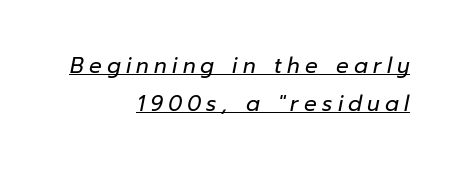
The typography opts for an oblique posture over an upright one. Words appear elongated and porous because spacing is wide. The specimen includes a rule beneath the text block's lines. Teacher's note: observe the even right margin — that is flush-right alignment.
